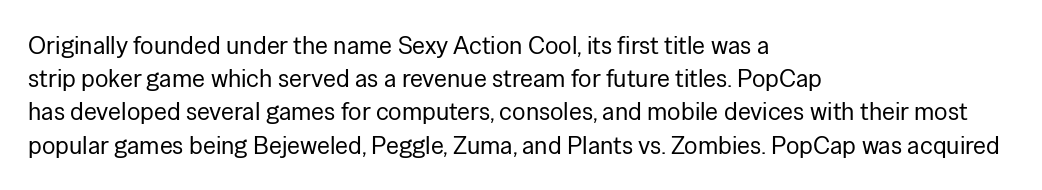
These lines sit exactly where default settings would place them. Decoration check: the copy has no underline. The typeface has the unassuming heft of standard copy or less. Horizontal alignment here is leftward, the default for most running prose.
